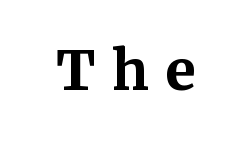
Compared with typical body copy, the letter spacing here is much looser. Characters remain perfectly vertical along every line. The rendering uses a bold face; every stroke is thick and dark. A clean baseline with only descenders dipping below it. The text was rendered using a seriffed face with decorative stroke endings. The passage shown is typed in a proportional face where columns would drift.
